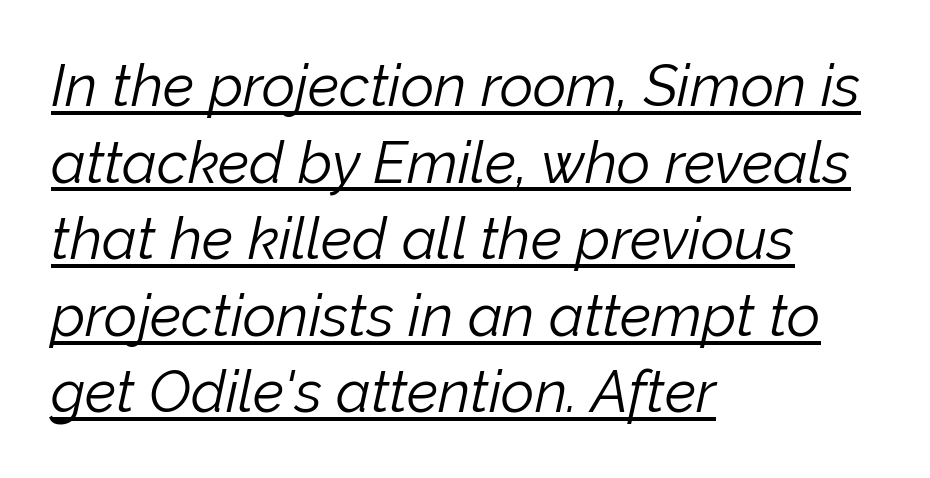
Q: Is the text bold? A: No.
Q: Is the text italic (slanted)? A: Yes, it leans right by about 12 degrees.
Q: Is the text underlined? A: Yes.
Q: How is the paragraph aligned? A: Left-aligned.
Q: Is the spacing between letters normal or unusually wide? A: Normal.
Q: Is the spacing between lines tight, normal or loose? A: Normal.
Q: Width (condensed, normal, or wide)? A: Normal.
Q: Stroke contrast? A: Low.
Q: x-height? A: Medium.
Q: Monospaced? A: No.
